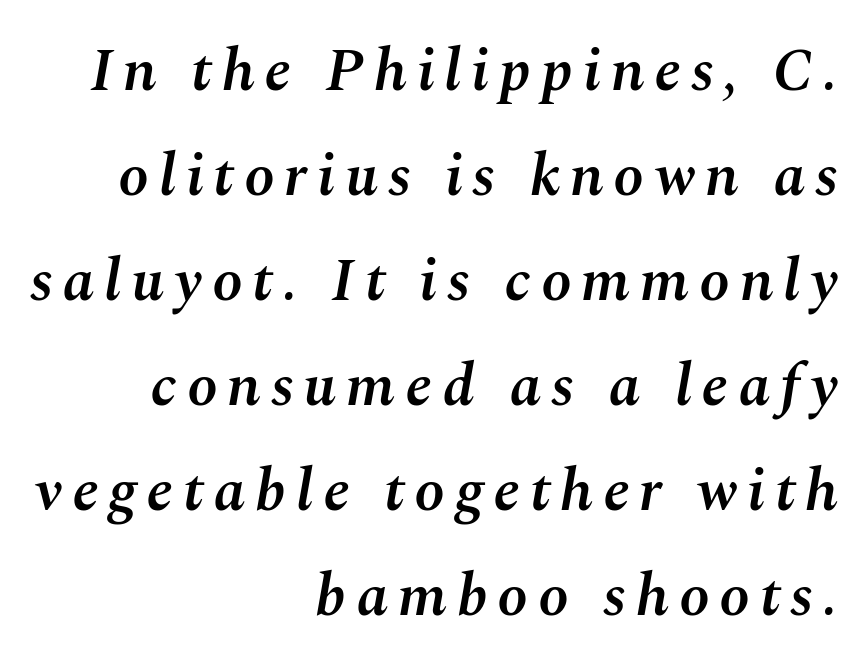
The image shows 61 px semibold type, italic (leaning right); set right-aligned, line spacing 1.72x, not underlined; medium stroke contrast and a medium x-height.
